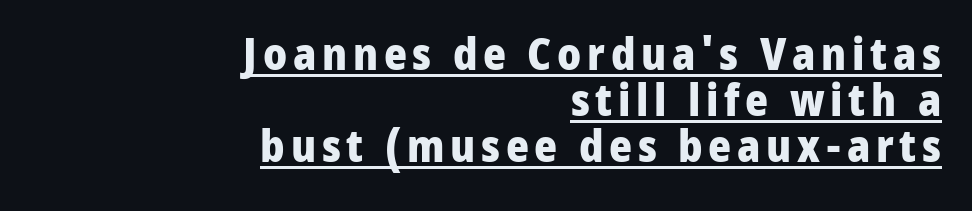
These lines are composed in type without serifs. You'd pick this weight for a headline — it's a proper bold. Vertical strokes here are truly vertical. The face used here appears with an underline applied. Baseline-to-baseline distance is barely more than the letter height. The face used here is proportionally spaced, like ordinary book or web type.
